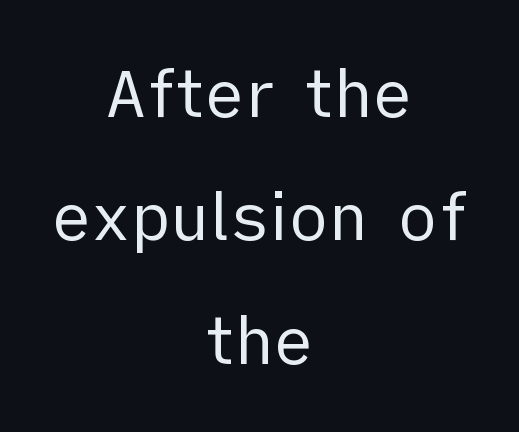
The image shows 66 px regular-weight sans-serif type, upright; set centered, line spacing 1.87x, normal letter spacing, not underlined; low stroke contrast and a medium x-height.
